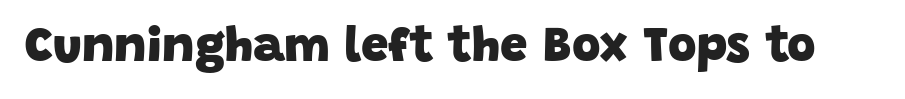
Q: Is the text bold? A: Yes.
Q: Is the typeface a serif or a sans-serif typeface? A: Sans-serif.
Q: Is the text underlined? A: No.
Q: Is the spacing between letters normal or unusually wide? A: Normal.
Q: Width (condensed, normal, or wide)? A: Normal.
Q: Stroke contrast? A: Low.
Q: x-height? A: Large.
Q: Monospaced? A: No.
